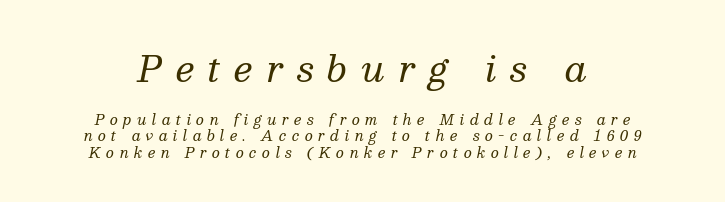
Q: Is the text bold? A: No.
Q: Is the text italic (slanted)? A: Yes, it leans right by about 13 degrees.
Q: Is the typeface a serif or a sans-serif typeface? A: Serif.
Q: Is the text underlined? A: No.
Q: How is the paragraph aligned? A: Centered.
Q: Is the spacing between letters normal or unusually wide? A: Unusually wide.
Q: Which block of text is set in a larger size, the first (top) or the second (bottom)? A: The first (top) one.
Q: Width (condensed, normal, or wide)? A: Normal.
Q: Stroke contrast? A: Medium.
Q: x-height? A: Medium.
Q: Monospaced? A: No.
